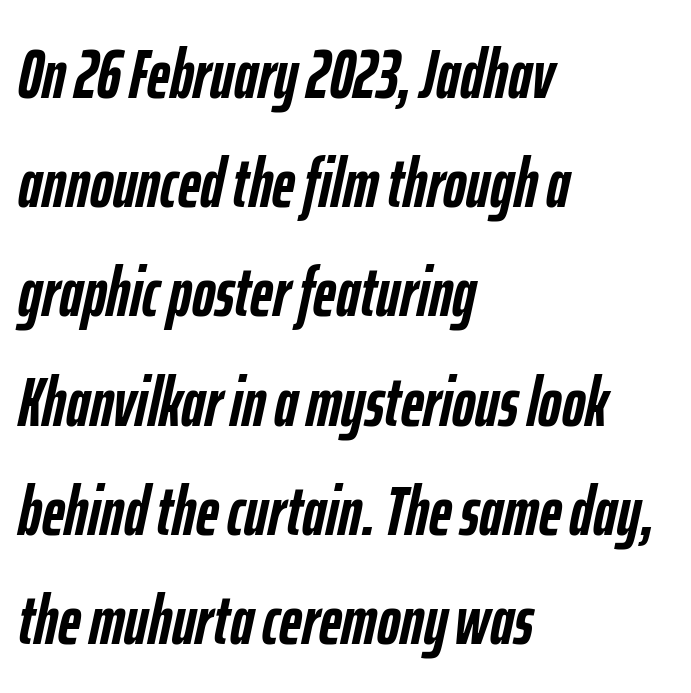
Q: Is the text bold? A: Yes.
Q: Is the text italic (slanted)? A: Yes, it leans right by about 12 degrees.
Q: Is the text underlined? A: No.
Q: How is the paragraph aligned? A: Left-aligned.
Q: Is the spacing between letters normal or unusually wide? A: Normal.
Q: Is the spacing between lines tight, normal or loose? A: Normal.
Q: Width (condensed, normal, or wide)? A: Condensed.
Q: Stroke contrast? A: Low.
Q: x-height? A: Medium.
Q: Monospaced? A: No.
